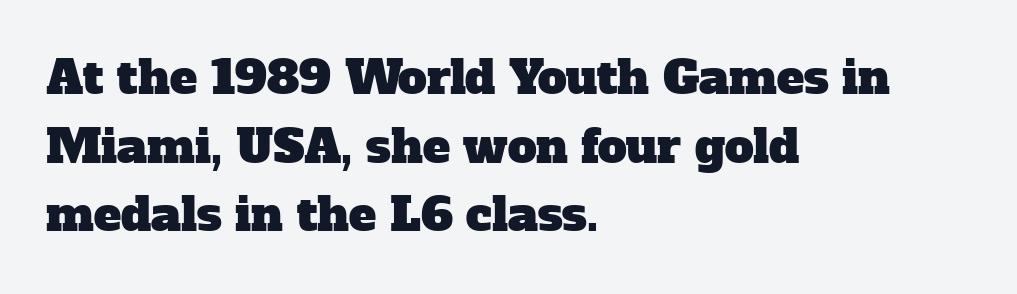
{"serif": "yes", "width": "normal", "stroke_contrast": "low", "x_height": "medium", "monospaced": "no", "underline": "no", "align": "left", "line_spacing": "normal", "line_spacing_ratio": 1.49, "letter_spacing": "normal", "letter_spacing_em": 0.0, "glyph_px": 46}
